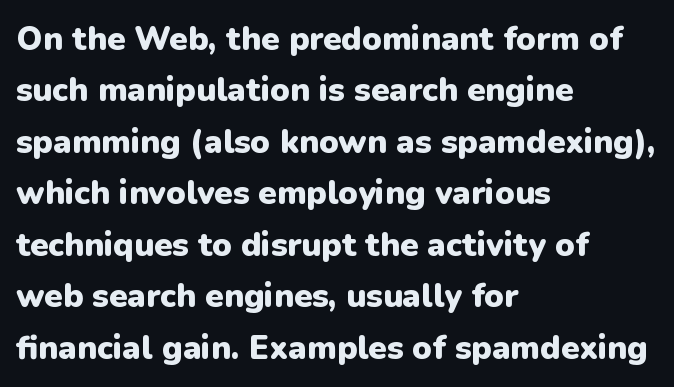
The image shows 33 px heavy sans-serif type, upright; set left-aligned, normal line spacing (1.56x), normal letter spacing, not underlined; low stroke contrast and a medium x-height.
